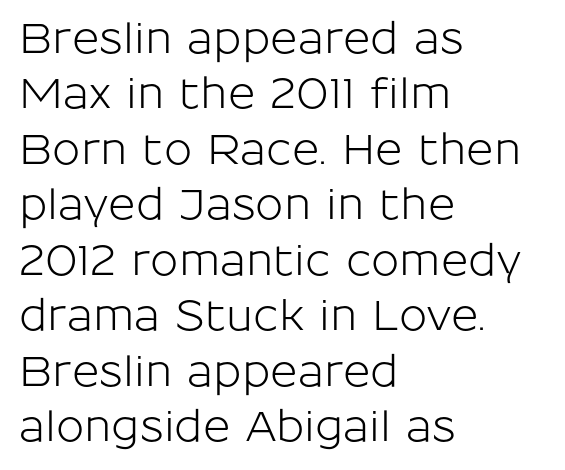
The image shows 42 px sans-serif type, upright; set left-aligned, normal line spacing (1.32x), normal letter spacing, not underlined; low stroke contrast and a medium x-height.
